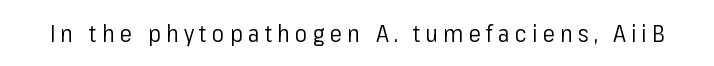
Q: Is the text bold? A: No.
Q: Is the text italic (slanted)? A: No, it is upright.
Q: Is the text underlined? A: No.
Q: Is the spacing between letters normal or unusually wide? A: Unusually wide.
